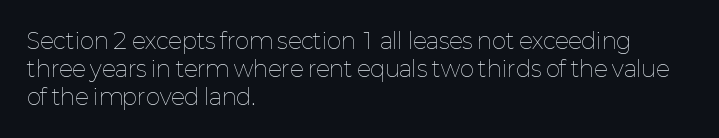
Normally led — the rows are evenly, conventionally spaced. Underlining? Definitely not there. The axis of the letterforms is exactly vertical. The passage is arranged the way most books set body copy — flush left. Default kerning and tracking; the words read as compact shapes.
